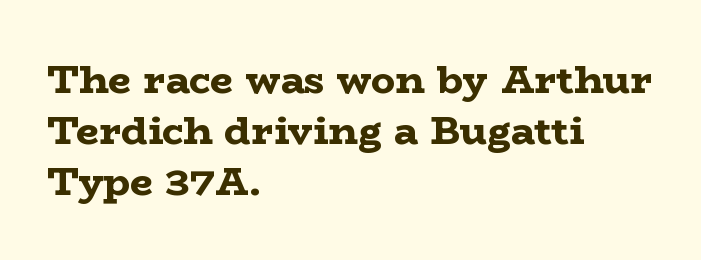
Unlike italic type, these characters show no tilt at all. Plain, unruled lines of type. The compositor pushed each line to the left boundary. The rendering uses natural spacing where letterforms have individual widths. Vertical spacing — default.
